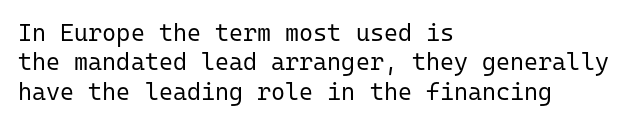
{"italic": "no", "bold": "no", "underline": "no", "align": "left", "line_spacing_ratio": 1.22, "letter_spacing": "normal", "letter_spacing_em": 0.0, "glyph_px": 24}
